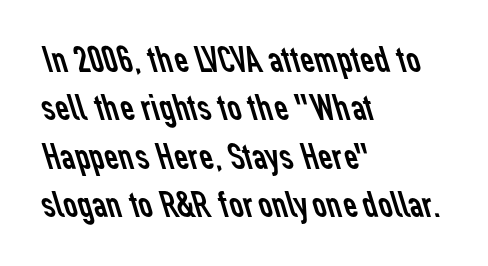
The image shows 39 px regular-weight sans-serif type; set left-aligned, line spacing 1.24x, normal letter spacing, not underlined; low stroke contrast and a medium x-height.
